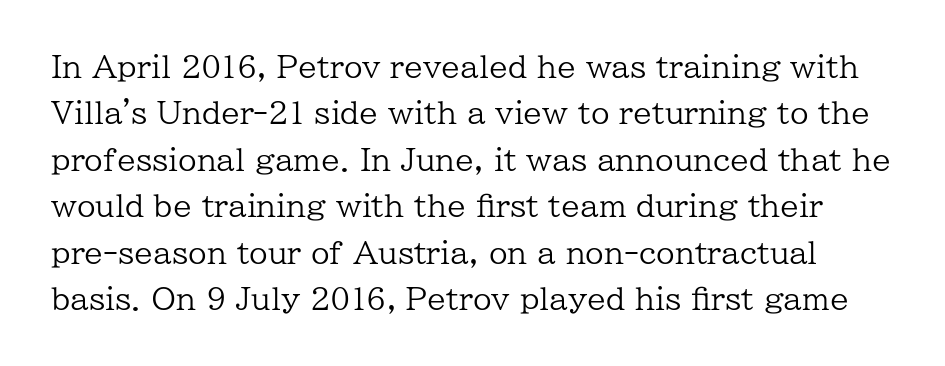
Q: Is the text bold? A: No.
Q: Is the text italic (slanted)? A: No, it is upright.
Q: Is the typeface a serif or a sans-serif typeface? A: Serif.
Q: Is the text underlined? A: No.
Q: Is the spacing between letters normal or unusually wide? A: Normal.
Q: Is the spacing between lines tight, normal or loose? A: Normal.
Q: Width (condensed, normal, or wide)? A: Normal.
Q: Stroke contrast? A: Low.
Q: x-height? A: Medium.
Q: Monospaced? A: No.
